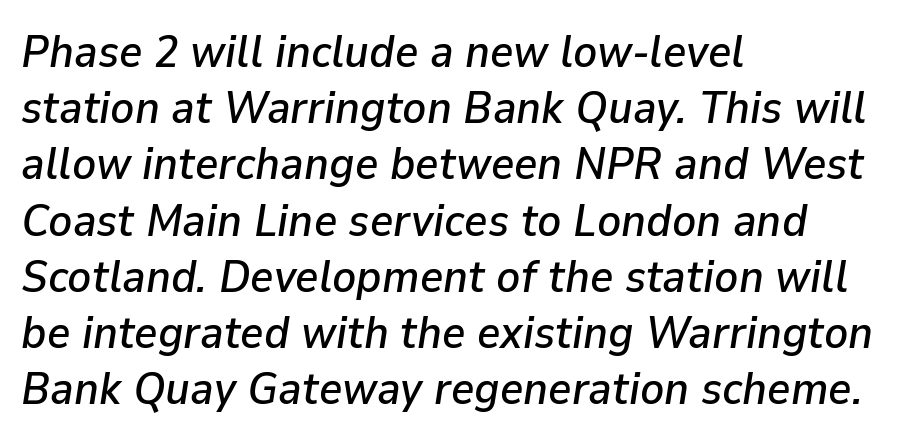
The face used here has a pronounced slope to its letters. Proportional: the letters do not fall into vertical columns. The string is rendered with underlining switched off. Is the block centered? No — it sits flush against the left margin. The rows are spaced the way most documents space them.
